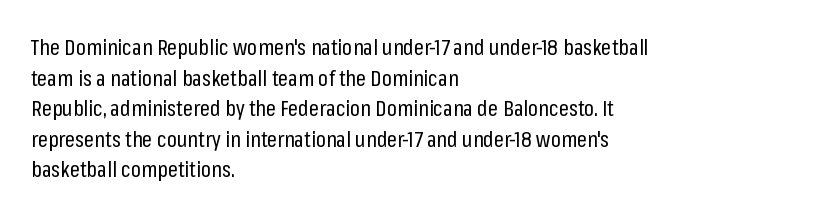
The image shows 22 px text type, upright; set left-aligned, normal line spacing (1.39x), normal letter spacing, not underlined.
